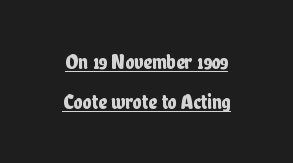
What decoration does the sample have? An underline. You could call the tracking neutral — neither tight nor loose. The type sits square on the baseline with zero lean.
